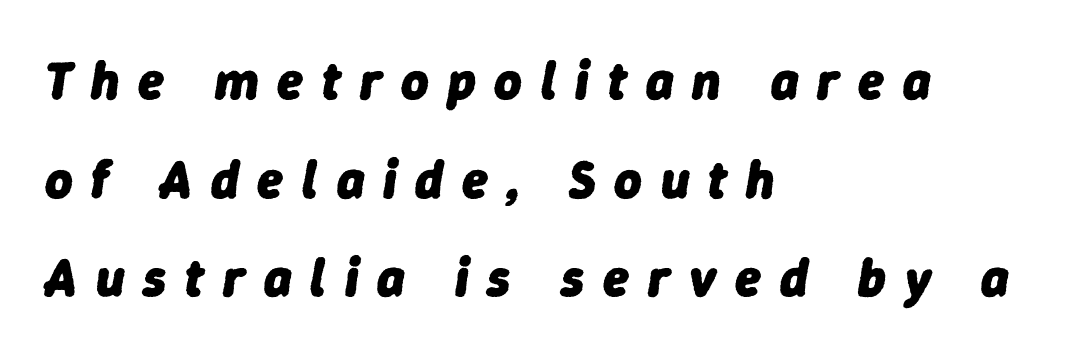
This sample has the flowing, uneven cadence of proportional lettering. Weight check: bold — yes, fully. The compositor pushed each line to the left boundary. Substantial extra tracking has been applied to these lines. The passage shown leans; its letterforms are oblique. The words here are not underlined.
